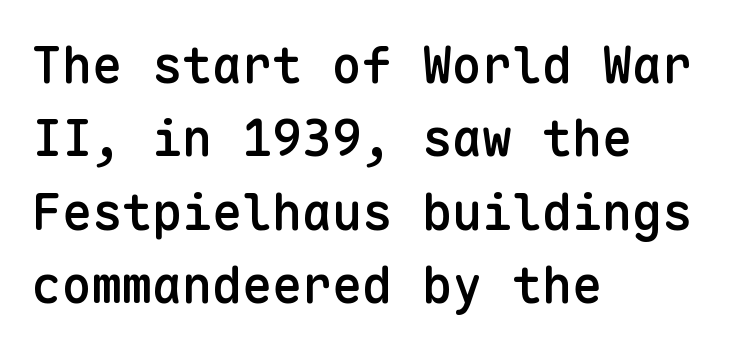
The image shows 50 px semibold sans-serif type, upright, monospaced; set left-aligned, normal line spacing (1.47x), normal letter spacing, not underlined; low stroke contrast and a medium x-height.
